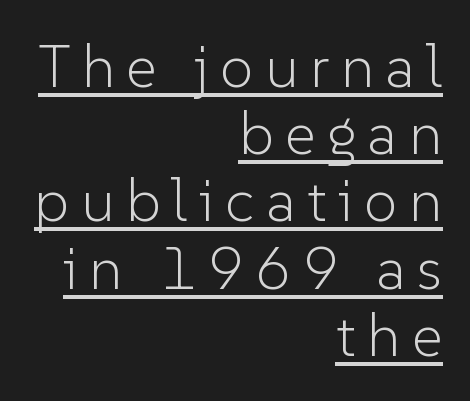
The image shows 60 px light sans-serif type, upright; set right-aligned, tight line spacing (1.12x), underlined; low stroke contrast and a medium x-height.
